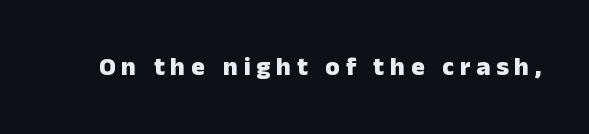
{"italic": "no", "bold": "yes", "underline": "no", "letter_spacing": "wide", "letter_spacing_em": 0.22, "glyph_px": 26}
